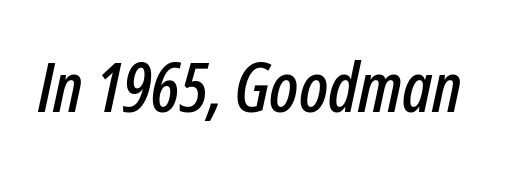
Is the type slanted? Yes — the strokes lean at a clear angle. The rendering uses natural spacing where letterforms have individual widths. The line texture is even and compact thanks to regular tracking. This rendering features lettering with no underline.
